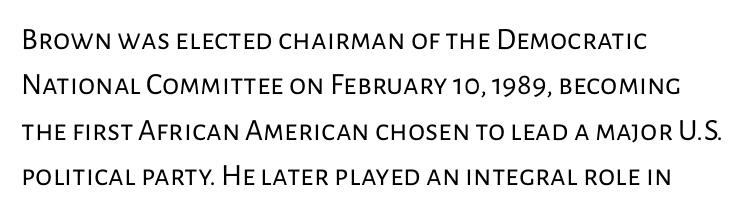
{"serif": "no", "italic": "no", "bold": "no", "weight": "regular", "width": "normal", "stroke_contrast": "low", "x_height": "medium", "monospaced": "no", "underline": "no", "align": "left", "line_spacing": "normal", "line_spacing_ratio": 1.46, "letter_spacing": "normal", "letter_spacing_em": 0.0, "glyph_px": 31}
